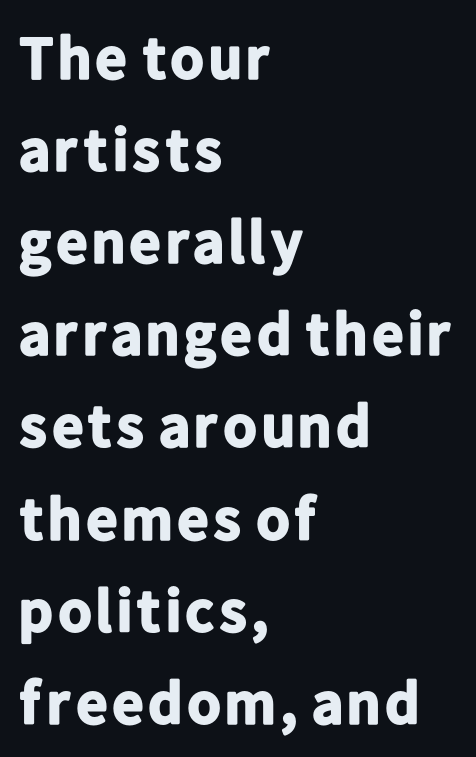
The image shows 61 px bold sans-serif type, upright; set left-aligned, normal line spacing (1.51x), normal letter spacing, not underlined; low stroke contrast and a medium x-height.
